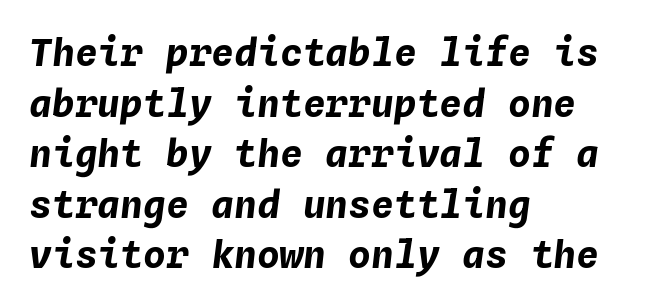
The image shows 38 px bold type, italic (leaning right), monospaced; set left-aligned, normal line spacing (1.33x), normal letter spacing, not underlined; low stroke contrast and a medium x-height.
